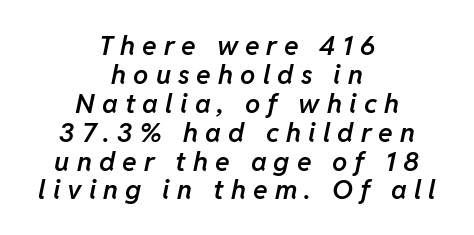
The image shows 27 px text type, italic (leaning right); set centered, tight line spacing (1.07x), unusually wide letter spacing (+0.26 em), not underlined.
